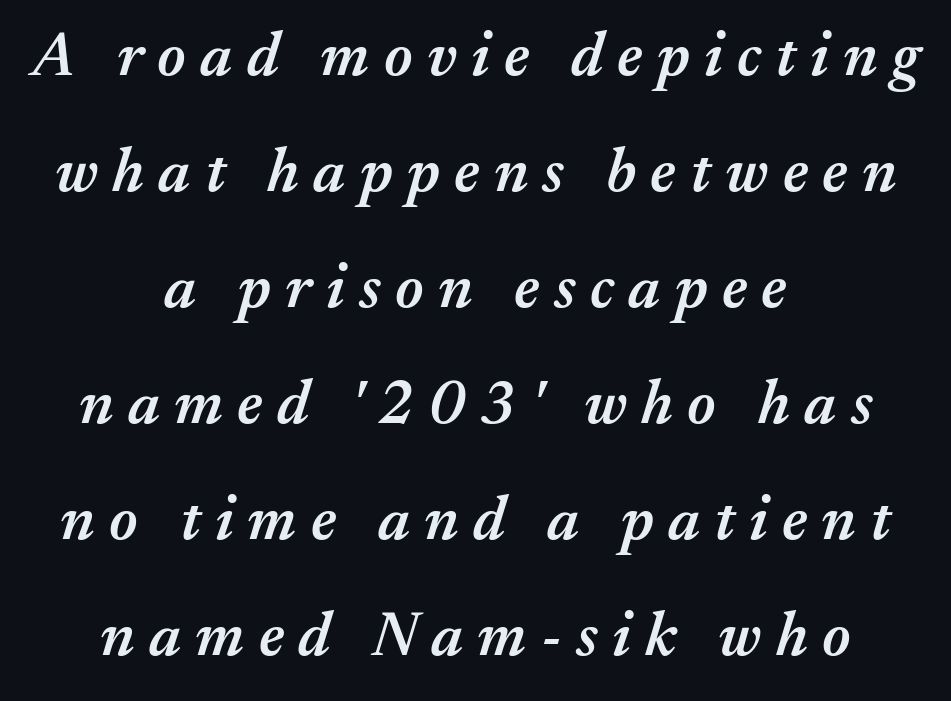
The image shows 62 px semibold type, italic (leaning right); set centered, line spacing 1.87x, unusually wide letter spacing (+0.23 em), not underlined; medium stroke contrast and a medium x-height.
